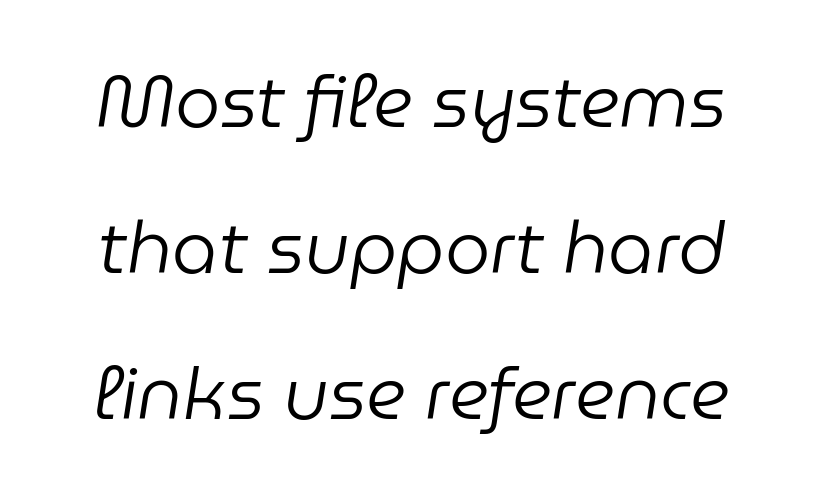
The image shows 72 px regular-weight type, italic (leaning right); set loose line spacing (2.03x), normal letter spacing, not underlined; low stroke contrast and a medium x-height.
